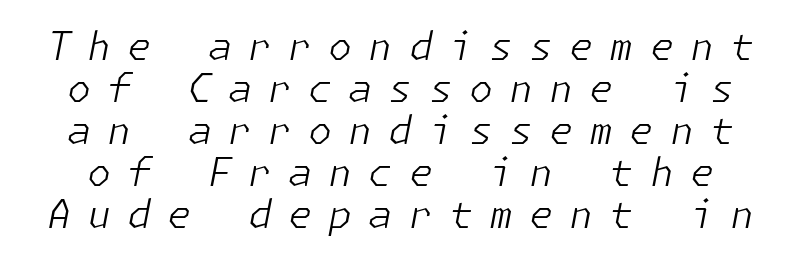
Underlining? Definitely not there. A typesetter would call this heavily tracked-out type. The specimen reads as italic at a glance. Regarding leading, the lines here are crowded together.
